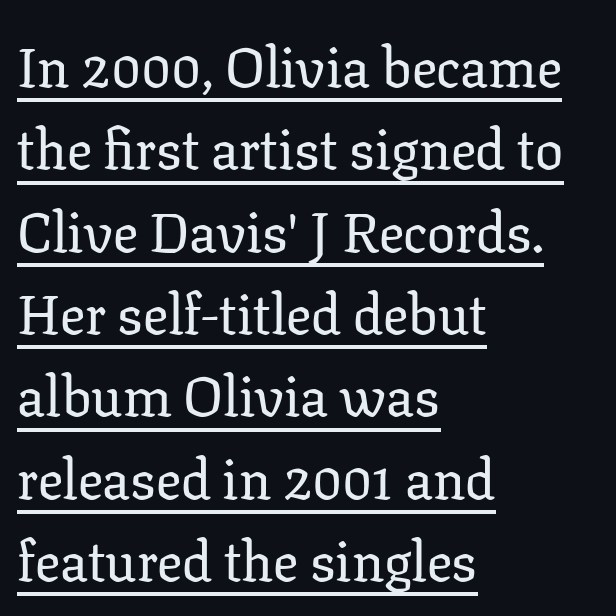
The image shows 56 px serif type, upright; set left-aligned, normal line spacing (1.47x), normal letter spacing, underlined; low stroke contrast and a medium x-height.
